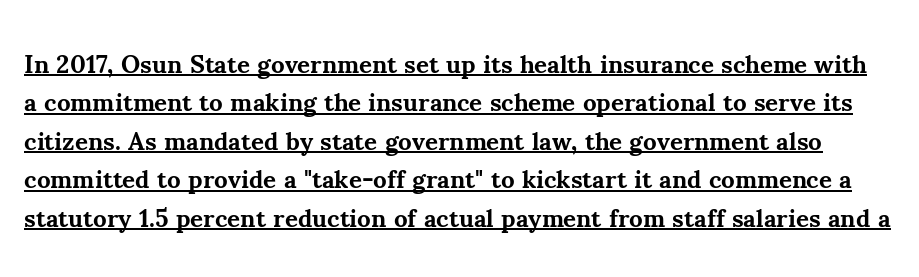
Q: Is the text bold? A: Yes.
Q: Is the text italic (slanted)? A: No, it is upright.
Q: Is the text underlined? A: Yes.
Q: Is the spacing between letters normal or unusually wide? A: Normal.
Q: Is the spacing between lines tight, normal or loose? A: Normal.
